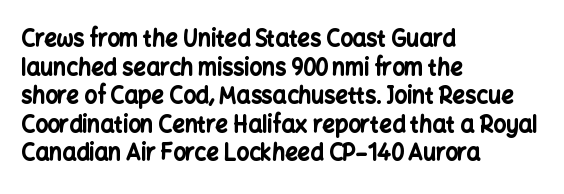
{"italic": "no", "bold": "yes", "underline": "no", "align": "left", "line_spacing": "normal", "line_spacing_ratio": 1.3, "letter_spacing": "normal", "letter_spacing_em": 0.0, "glyph_px": 22}
